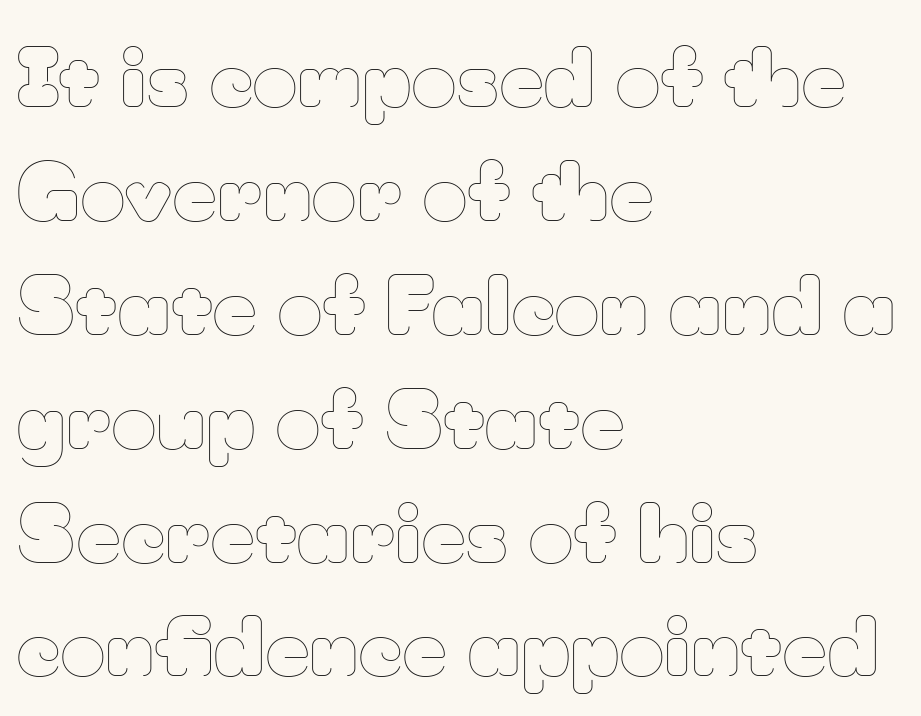
The image shows 78 px thin type, upright; set left-aligned, normal line spacing (1.46x), normal letter spacing, not underlined; low stroke contrast and a small x-height.
